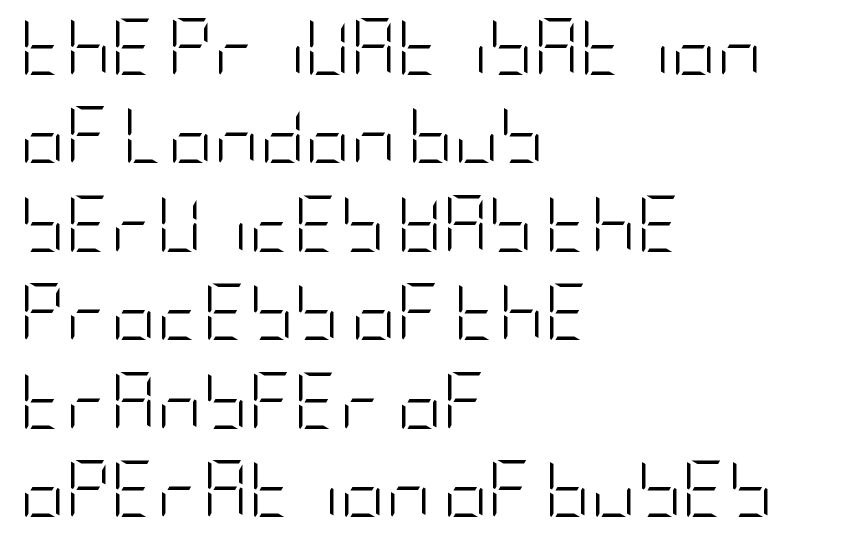
{"serif": "no", "italic": "no", "bold": "no", "weight": "light", "width": "condensed", "stroke_contrast": "low", "x_height": "large", "underline": "no", "align": "left", "line_spacing": "normal", "line_spacing_ratio": 1.58, "letter_spacing": "normal", "letter_spacing_em": 0.0, "glyph_px": 56}
